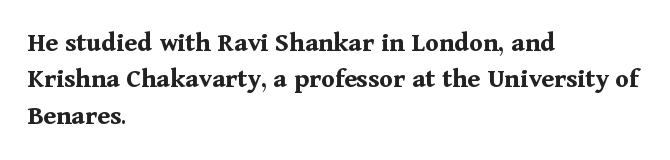
{"serif": "yes", "italic": "no", "bold": "yes", "weight": "bold", "width": "normal", "stroke_contrast": "medium", "x_height": "medium", "monospaced": "no", "underline": "no", "align": "left", "line_spacing": "normal", "line_spacing_ratio": 1.3, "letter_spacing": "normal", "letter_spacing_em": 0.0, "glyph_px": 28}
